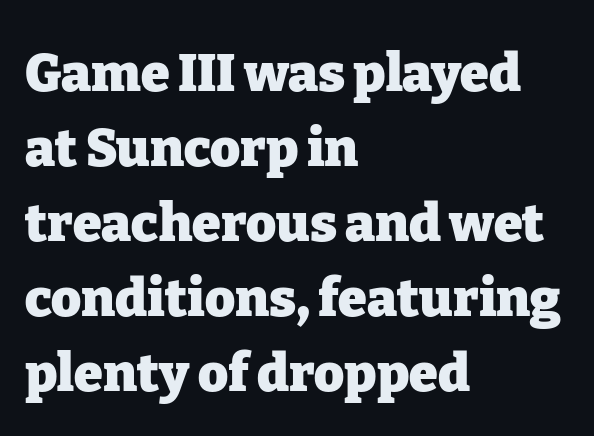
Q: Is the text bold? A: Yes.
Q: Is the text italic (slanted)? A: No, it is upright.
Q: Is the typeface a serif or a sans-serif typeface? A: Serif.
Q: Is the text underlined? A: No.
Q: How is the paragraph aligned? A: Left-aligned.
Q: Is the spacing between letters normal or unusually wide? A: Normal.
Q: Is the spacing between lines tight, normal or loose? A: Normal.
Q: Width (condensed, normal, or wide)? A: Normal.
Q: Stroke contrast? A: Low.
Q: x-height? A: Medium.
Q: Monospaced? A: No.
